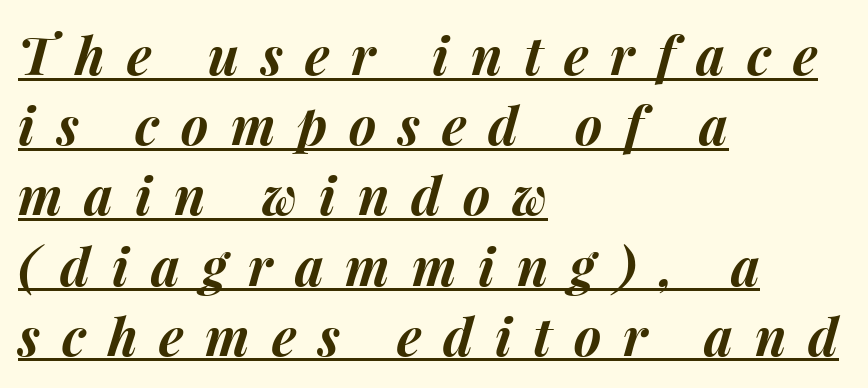
Q: Is the text bold? A: Yes.
Q: Is the text italic (slanted)? A: Yes, it leans right by about 15 degrees.
Q: Is the text underlined? A: Yes.
Q: How is the paragraph aligned? A: Left-aligned.
Q: Is the spacing between letters normal or unusually wide? A: Unusually wide.
Q: Is the spacing between lines tight, normal or loose? A: Normal.
Q: Width (condensed, normal, or wide)? A: Normal.
Q: Stroke contrast? A: Medium.
Q: x-height? A: Medium.
Q: Monospaced? A: No.
